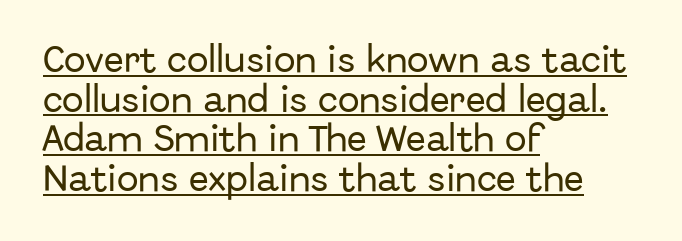
{"serif": "no", "italic": "no", "width": "normal", "stroke_contrast": "low", "x_height": "medium", "monospaced": "no", "underline": "yes", "align": "left", "line_spacing": "normal", "line_spacing_ratio": 1.37, "letter_spacing": "normal", "letter_spacing_em": 0.0, "glyph_px": 29}
